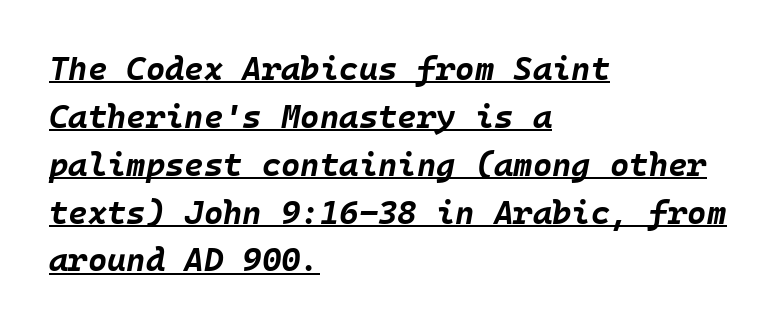
{"italic": "yes", "lean": "right", "slant_degrees": 10, "bold": "yes", "weight": "bold", "width": "normal", "stroke_contrast": "low", "x_height": "large", "underline": "yes", "align": "left", "line_spacing": "normal", "line_spacing_ratio": 1.45, "letter_spacing": "normal", "letter_spacing_em": 0.0, "glyph_px": 33}
